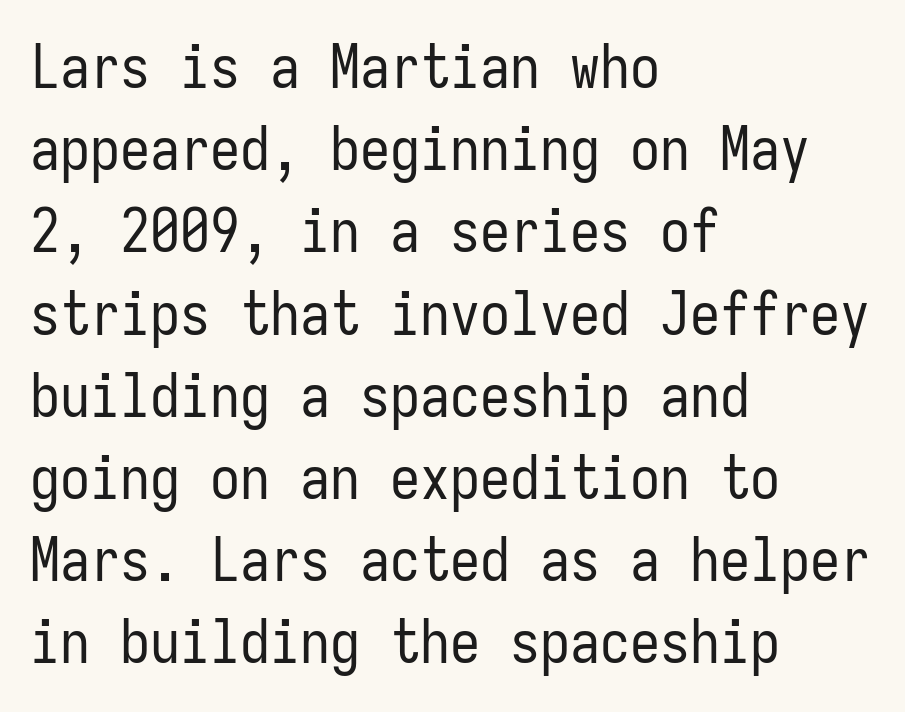
{"serif": "no", "italic": "no", "bold": "no", "weight": "regular", "width": "condensed", "stroke_contrast": "low", "x_height": "medium", "monospaced": "yes", "underline": "no", "align": "left", "line_spacing": "normal", "line_spacing_ratio": 1.37, "letter_spacing": "normal", "letter_spacing_em": 0.0, "glyph_px": 60}
